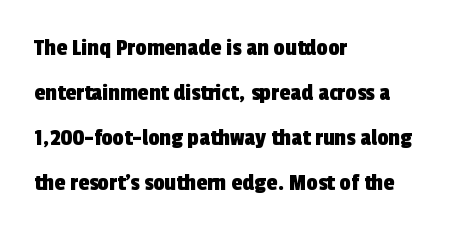
How are the letters spaced? Ordinarily, with no added tracking. Honestly, there is no underline to notice here at all. This rendering uses left alignment, leaving the right contour irregular.
